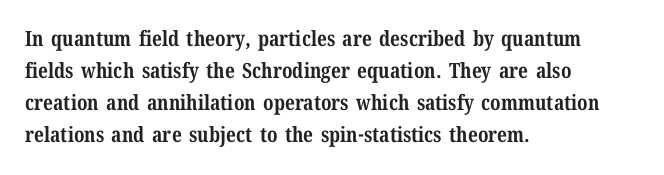
Tracking value appears to be zero — textbook default spacing. Is the type bold? Yes — the strokes are clearly thick and heavy. The block of text has a typical density, with ordinary space between rows. The rag falls on the right side of this text block. Words float on clear page, feet unadorned.
